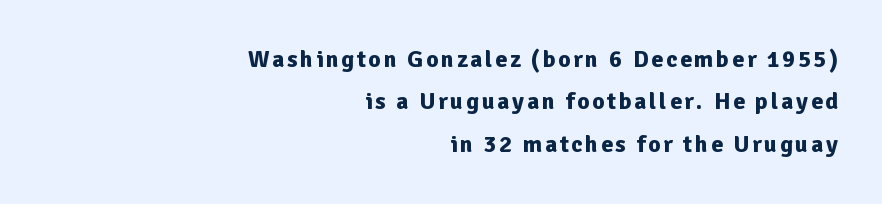
Caption: bold face, heavy strokes. The passage is arranged like a letterhead date or caption credit — flush right. A bare baseline throughout the passage. The letters stand upright; this is a roman face.
